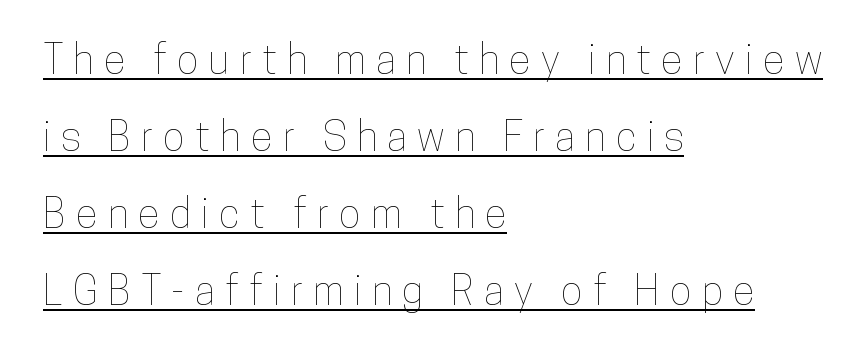
The image shows 41 px condensed type, upright; set left-aligned, line spacing 1.88x, unusually wide letter spacing (+0.25 em), underlined; low stroke contrast and a medium x-height.
